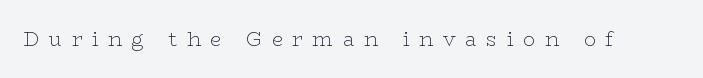
The image shows 20 px text type, upright; set unusually wide letter spacing (+0.48 em), not underlined.
